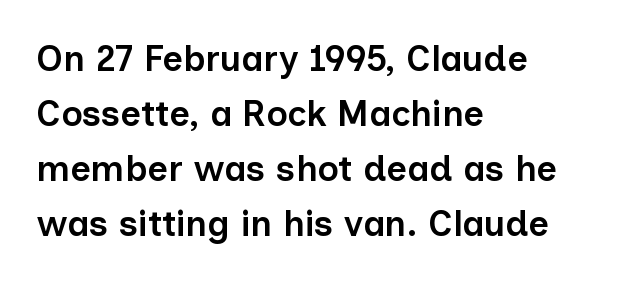
{"serif": "no", "italic": "no", "bold": "semi", "weight": "semibold", "width": "normal", "stroke_contrast": "low", "x_height": "medium", "monospaced": "no", "underline": "no", "align": "left", "line_spacing": "normal", "line_spacing_ratio": 1.53, "letter_spacing": "normal", "letter_spacing_em": 0.0, "glyph_px": 36}
